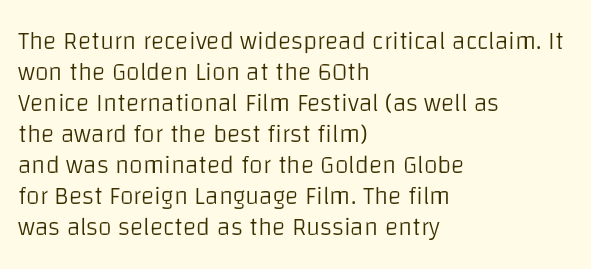
Q: Is the text bold? A: No.
Q: Is the text italic (slanted)? A: No, it is upright.
Q: Is the text underlined? A: No.
Q: How is the paragraph aligned? A: Left-aligned.
Q: Is the spacing between letters normal or unusually wide? A: Normal.
